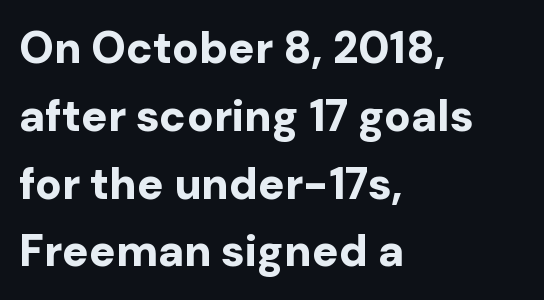
{"serif": "no", "italic": "no", "bold": "yes", "weight": "bold", "width": "normal", "stroke_contrast": "low", "x_height": "medium", "monospaced": "no", "underline": "no", "align": "left", "line_spacing": "normal", "line_spacing_ratio": 1.54, "letter_spacing": "normal", "letter_spacing_em": 0.0, "glyph_px": 44}
